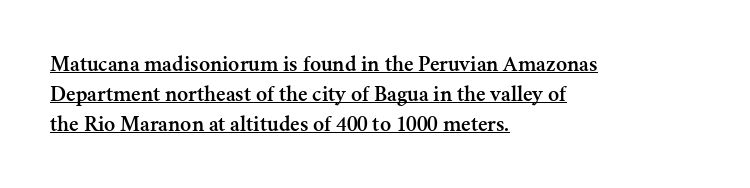
{"italic": "no", "underline": "yes", "align": "left", "line_spacing": "normal", "line_spacing_ratio": 1.3, "letter_spacing": "normal", "letter_spacing_em": 0.0, "glyph_px": 23}
